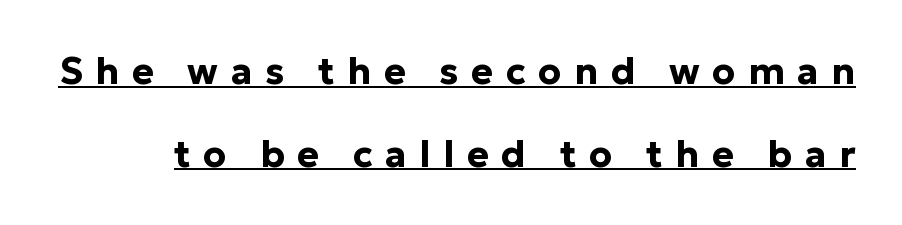
Widely set lines give the paragraph a tall, airy silhouette. Heavy-handed strokes throughout: this text is bold. Regarding serifs, this sample does without them. This rendering widens character spacing well past its baseline value.
